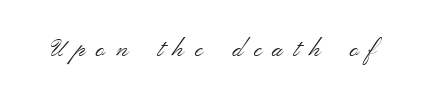
{"bold": "no", "underline": "no", "letter_spacing": "wide", "letter_spacing_em": 0.45, "glyph_px": 24}
